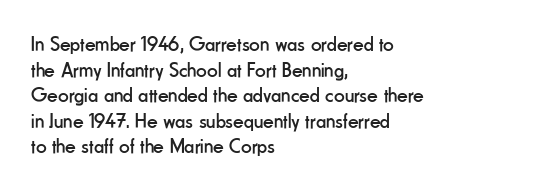
Q: Is the text bold? A: No.
Q: Is the text italic (slanted)? A: No, it is upright.
Q: Is the text underlined? A: No.
Q: How is the paragraph aligned? A: Left-aligned.
Q: Is the spacing between letters normal or unusually wide? A: Normal.
